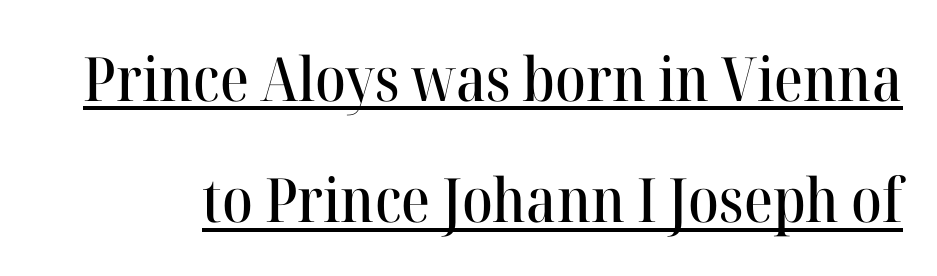
Q: Is the text italic (slanted)? A: No, it is upright.
Q: Is the typeface a serif or a sans-serif typeface? A: Serif.
Q: Is the text underlined? A: Yes.
Q: Is the spacing between letters normal or unusually wide? A: Normal.
Q: Is the spacing between lines tight, normal or loose? A: Loose.
Q: Width (condensed, normal, or wide)? A: Normal.
Q: Stroke contrast? A: High.
Q: x-height? A: Medium.
Q: Monospaced? A: No.
